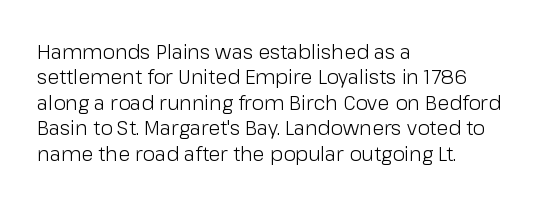
The image shows 20 px text type, upright; set left-aligned, normal line spacing (1.27x), normal letter spacing, not underlined.
